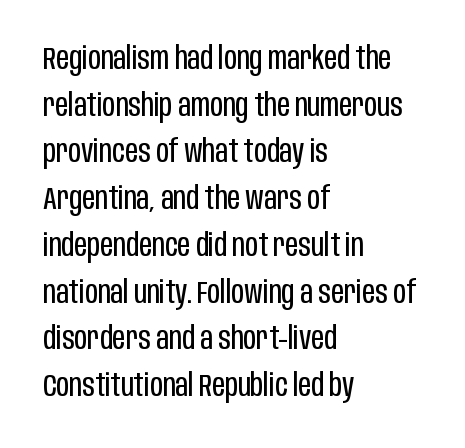
The image shows 32 px regular-weight, condensed sans-serif type, upright; set left-aligned, normal line spacing (1.46x), normal letter spacing, not underlined; low stroke contrast and a large x-height.
